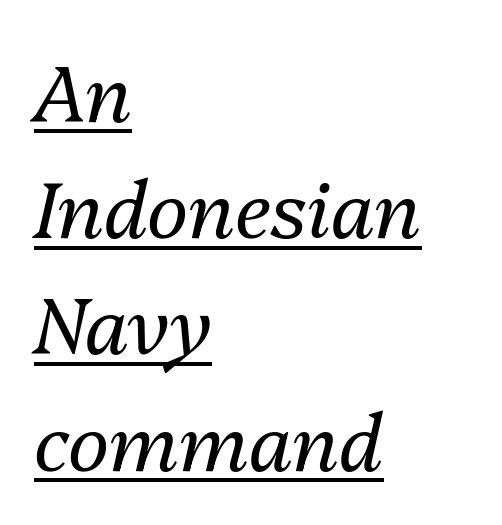
The passage shown is not bold in any degree. Which margin do the lines hug? The left one — the right edge is uneven. These lines are rendered in a variable-pitch font. The rendering uses a moderate line-height, typical for paragraphs. Students, observe the line beneath the letters — that is underlining. These lines were composed using italics.
